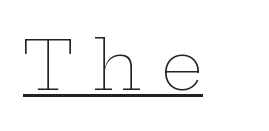
Q: Is the text bold? A: No.
Q: Is the text italic (slanted)? A: No, it is upright.
Q: Is the text underlined? A: Yes.
Q: Is the spacing between letters normal or unusually wide? A: Unusually wide.
Q: Width (condensed, normal, or wide)? A: Wide.
Q: Stroke contrast? A: Low.
Q: x-height? A: Medium.
Q: Monospaced? A: No.
